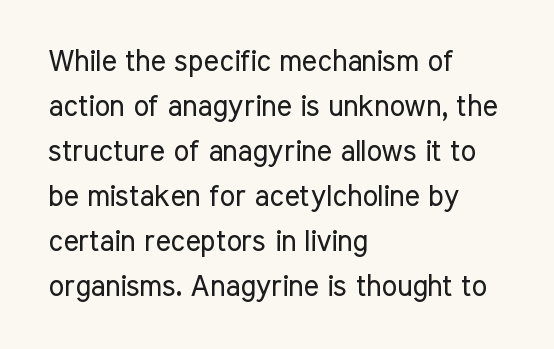
{"serif": "no", "italic": "no", "bold": "no", "weight": "regular", "width": "condensed", "stroke_contrast": "low", "x_height": "medium", "monospaced": "no", "underline": "no", "align": "left", "line_spacing": "normal", "line_spacing_ratio": 1.55, "letter_spacing": "normal", "letter_spacing_em": 0.0, "glyph_px": 29}
